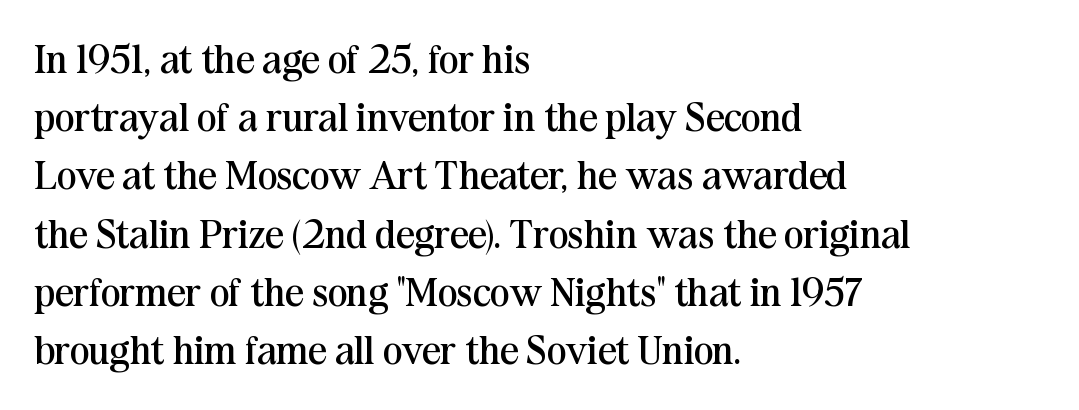
The image shows 41 px regular-weight serif type, upright; set left-aligned, normal line spacing (1.42x), normal letter spacing, not underlined; medium stroke contrast and a medium x-height.
